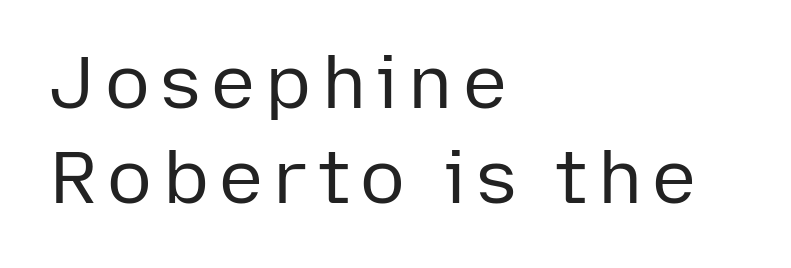
{"serif": "no", "italic": "no", "bold": "no", "weight": "regular", "width": "normal", "stroke_contrast": "low", "x_height": "medium", "monospaced": "no", "underline": "no", "align": "left", "line_spacing": "normal", "line_spacing_ratio": 1.28, "glyph_px": 74}
